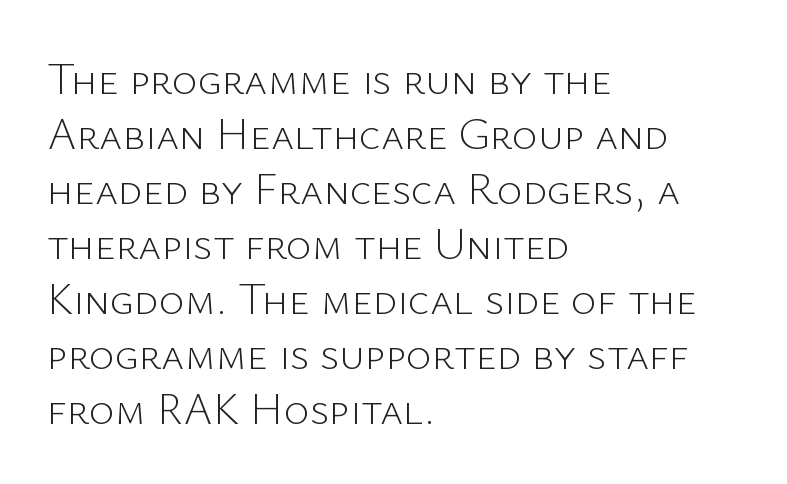
The image shows 44 px light sans-serif type, upright; set left-aligned, normal line spacing (1.25x), normal letter spacing, not underlined; low stroke contrast and a medium x-height.
